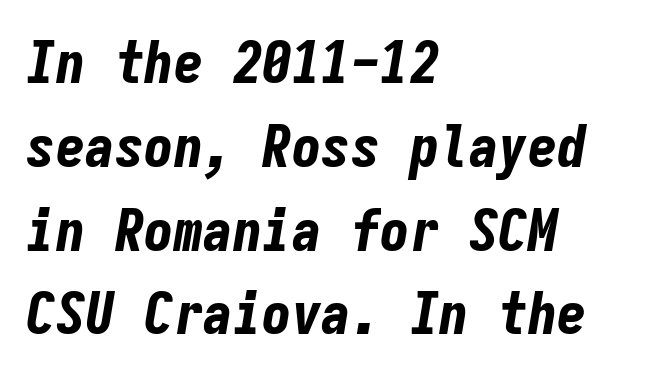
{"italic": "yes", "lean": "right", "slant_degrees": 9, "bold": "yes", "weight": "bold", "width": "condensed", "stroke_contrast": "low", "x_height": "medium", "monospaced": "yes", "underline": "no", "align": "left", "line_spacing": "normal", "line_spacing_ratio": 1.42, "letter_spacing": "normal", "letter_spacing_em": 0.0, "glyph_px": 59}
